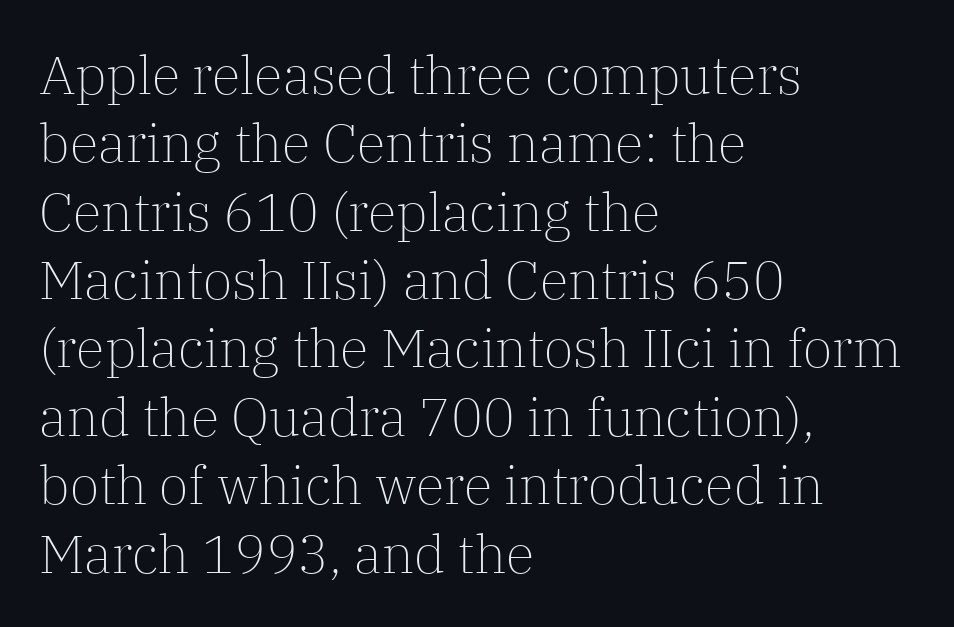
Q: Is the text bold? A: No.
Q: Is the text italic (slanted)? A: No, it is upright.
Q: Is the typeface a serif or a sans-serif typeface? A: Serif.
Q: Is the text underlined? A: No.
Q: How is the paragraph aligned? A: Left-aligned.
Q: Is the spacing between letters normal or unusually wide? A: Normal.
Q: Is the spacing between lines tight, normal or loose? A: Normal.
Q: Width (condensed, normal, or wide)? A: Normal.
Q: Stroke contrast? A: Low.
Q: x-height? A: Medium.
Q: Monospaced? A: No.
